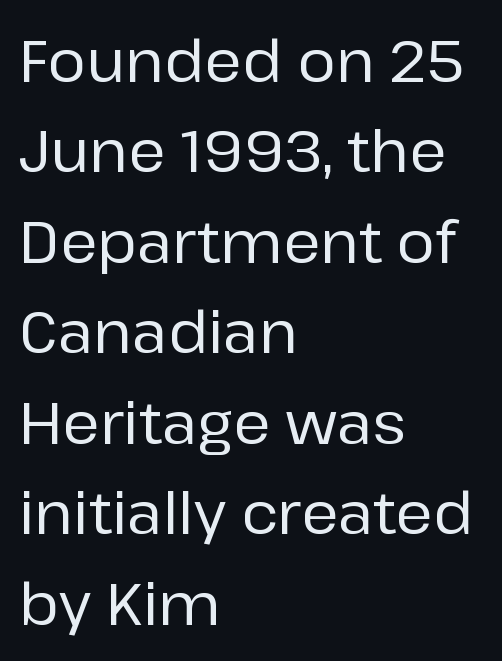
Typographically, this falls in the sans-serif category. If you measured baseline to baseline, you'd find a middling distance. Honestly, there is no underline to notice here at all. No italicization has been applied; the sample stays upright.
